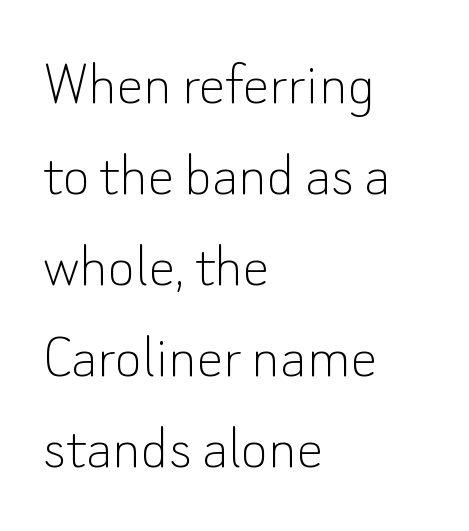
The image shows 66 px thin sans-serif type, upright; set left-aligned, normal line spacing (1.38x), normal letter spacing, not underlined; low stroke contrast and a small x-height.
